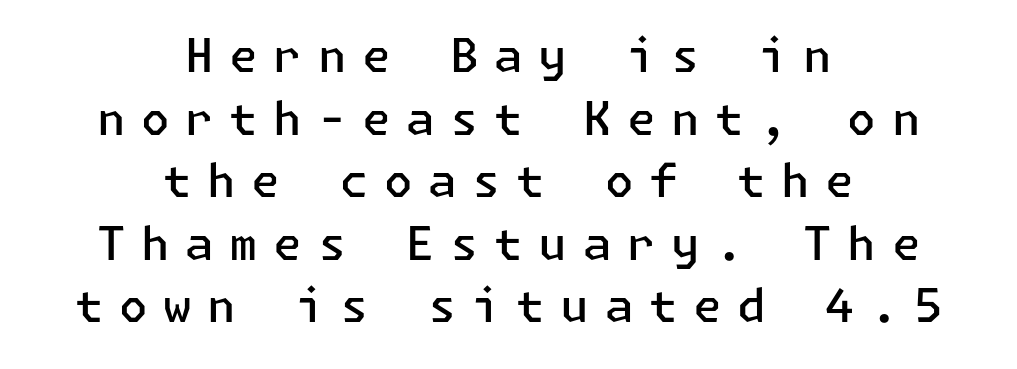
The image shows 46 px semibold sans-serif type, upright; set centered, normal line spacing (1.36x), unusually wide letter spacing (+0.34 em), not underlined; low stroke contrast and a medium x-height.
